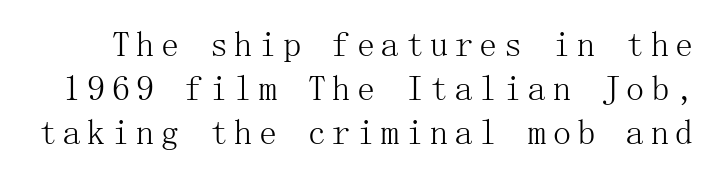
Q: Is the text bold? A: No.
Q: Is the text italic (slanted)? A: No, it is upright.
Q: Is the typeface a serif or a sans-serif typeface? A: Serif.
Q: Is the text underlined? A: No.
Q: Width (condensed, normal, or wide)? A: Normal.
Q: Stroke contrast? A: Medium.
Q: x-height? A: Medium.
